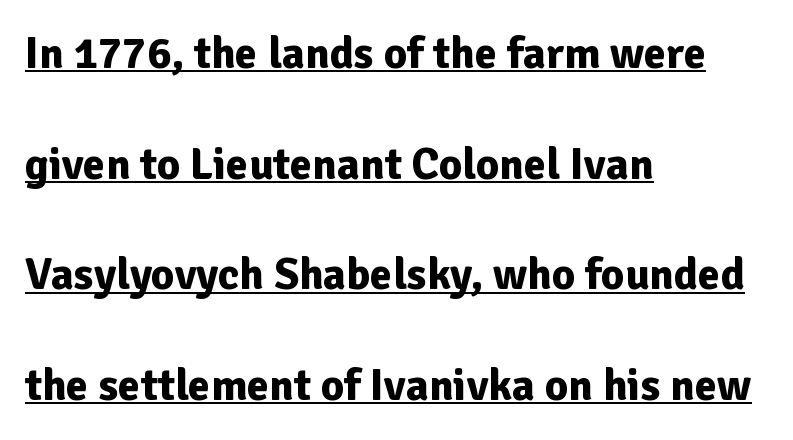
The image shows 45 px bold sans-serif type, upright; set left-aligned, loose line spacing (2.46x), normal letter spacing, underlined; low stroke contrast and a medium x-height.
